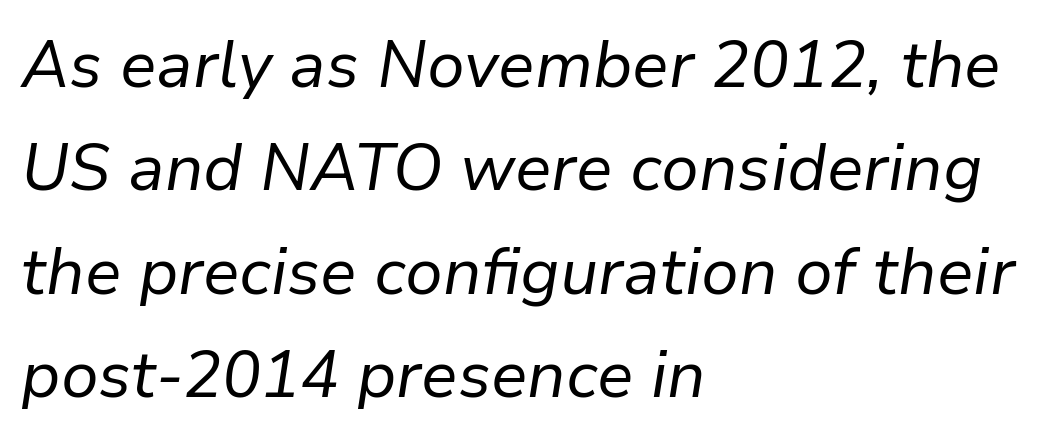
{"italic": "yes", "lean": "right", "slant_degrees": 9, "bold": "no", "weight": "regular", "width": "normal", "stroke_contrast": "low", "x_height": "medium", "monospaced": "no", "underline": "no", "align": "left", "line_spacing": "normal", "line_spacing_ratio": 1.59, "letter_spacing": "normal", "letter_spacing_em": 0.0, "glyph_px": 65}
